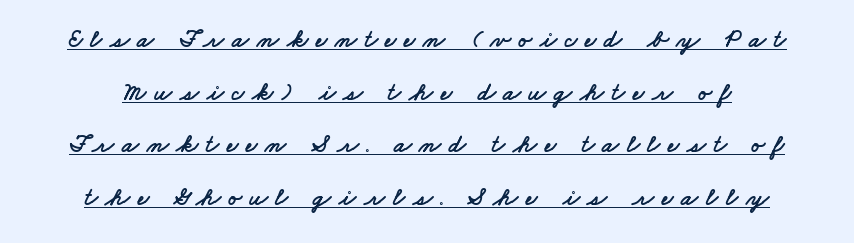
Airy leading. The specimen includes a rule beneath the text block's lines. The horizontal fit of the characters is loose and conspicuously gappy.
